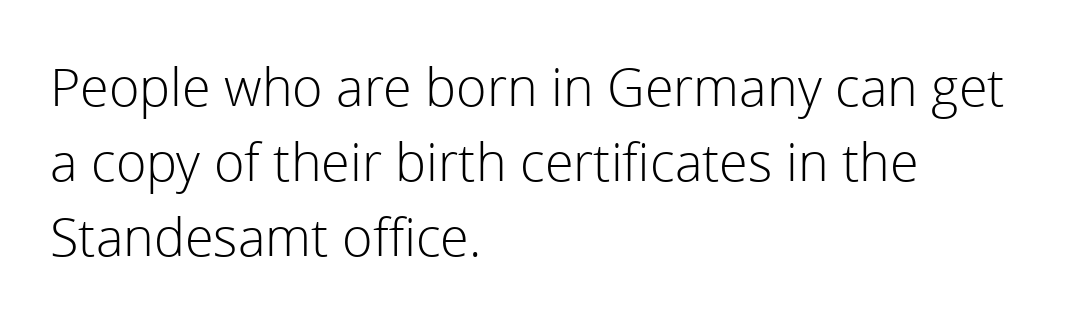
{"serif": "no", "italic": "no", "bold": "no", "weight": "light", "width": "normal", "x_height": "medium", "monospaced": "no", "underline": "no", "align": "left", "line_spacing": "normal", "line_spacing_ratio": 1.44, "letter_spacing": "normal", "letter_spacing_em": 0.0, "glyph_px": 52}
